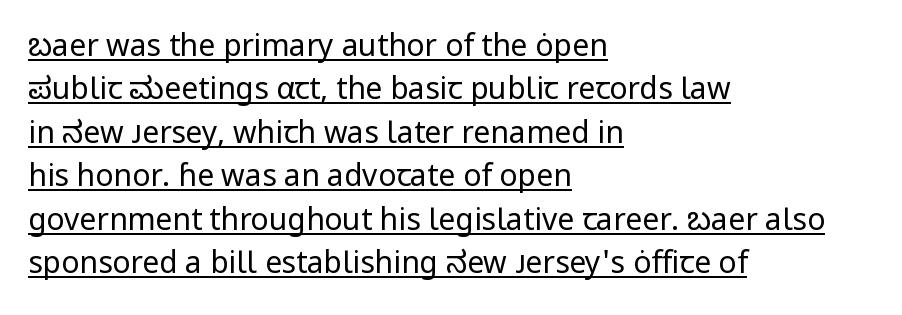
{"serif": "no", "italic": "no", "bold": "no", "weight": "regular", "width": "normal", "stroke_contrast": "low", "x_height": "medium", "monospaced": "no", "underline": "yes", "align": "left", "line_spacing": "normal", "line_spacing_ratio": 1.45, "letter_spacing": "normal", "letter_spacing_em": 0.0, "glyph_px": 30}
